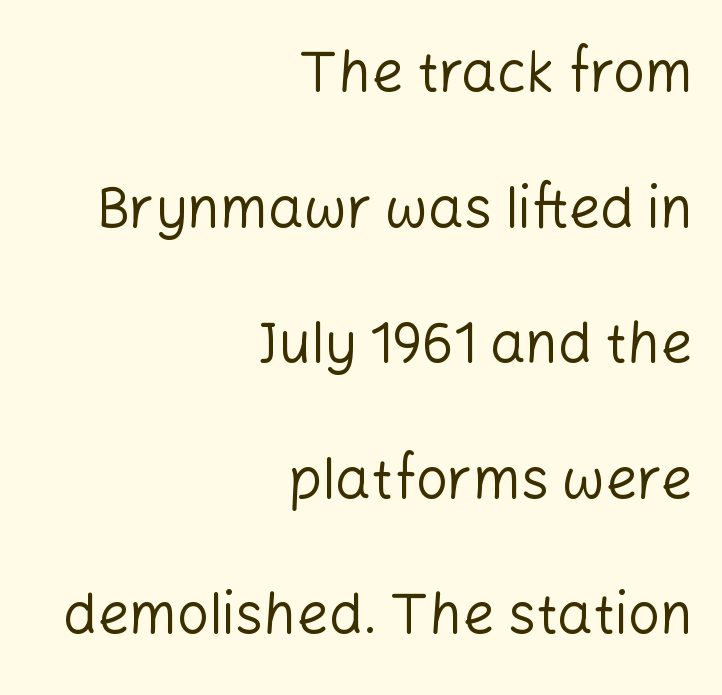
The image shows 56 px regular-weight sans-serif type, upright; set right-aligned, loose line spacing (2.42x), normal letter spacing, not underlined; low stroke contrast and a medium x-height.
